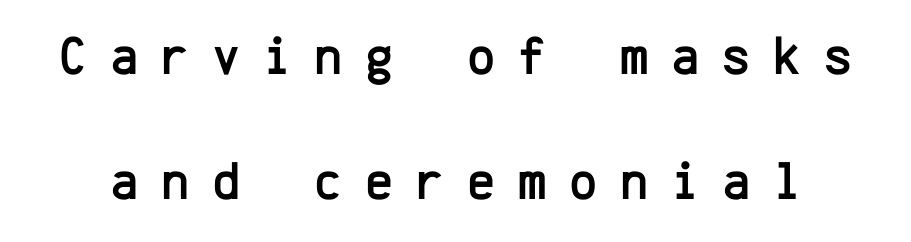
Q: Is the text italic (slanted)? A: No, it is upright.
Q: Is the typeface a serif or a sans-serif typeface? A: Sans-serif.
Q: Is the text underlined? A: No.
Q: Is the spacing between letters normal or unusually wide? A: Unusually wide.
Q: Is the spacing between lines tight, normal or loose? A: Loose.
Q: Width (condensed, normal, or wide)? A: Normal.
Q: Stroke contrast? A: Low.
Q: x-height? A: Medium.
Q: Monospaced? A: Yes.
